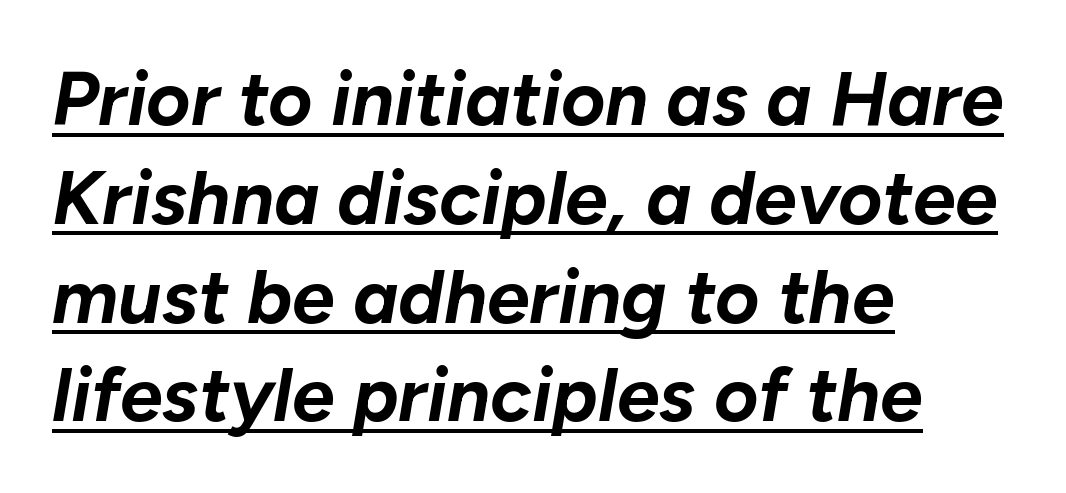
The image shows 76 px bold type, italic (leaning right); set left-aligned, normal line spacing (1.3x), normal letter spacing, underlined; low stroke contrast and a medium x-height.
